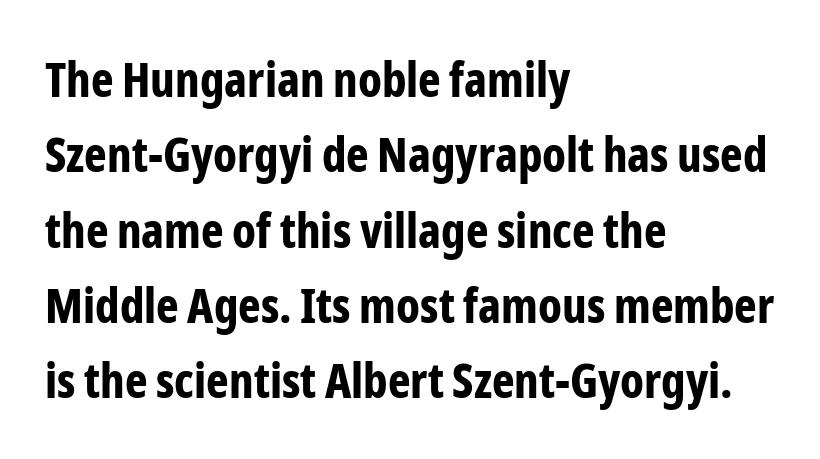
{"serif": "no", "italic": "no", "bold": "yes", "weight": "bold", "width": "condensed", "stroke_contrast": "low", "x_height": "medium", "monospaced": "no", "underline": "no", "align": "left", "line_spacing": "normal", "line_spacing_ratio": 1.57, "letter_spacing": "normal", "letter_spacing_em": 0.0, "glyph_px": 48}
